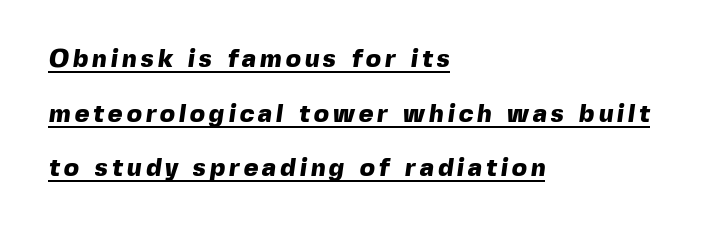
{"bold": "yes", "underline": "yes", "align": "left", "line_spacing": "loose", "line_spacing_ratio": 2.19, "glyph_px": 25}
